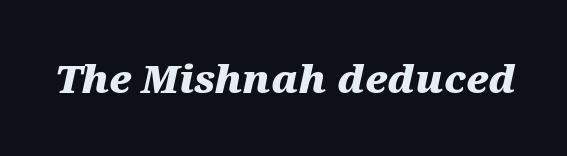
Q: Is the text bold? A: Yes.
Q: Is the text italic (slanted)? A: Yes, it leans right by about 12 degrees.
Q: Is the text underlined? A: No.
Q: Is the spacing between letters normal or unusually wide? A: Normal.
Q: Width (condensed, normal, or wide)? A: Wide.
Q: Stroke contrast? A: Medium.
Q: x-height? A: Medium.
Q: Monospaced? A: No.
